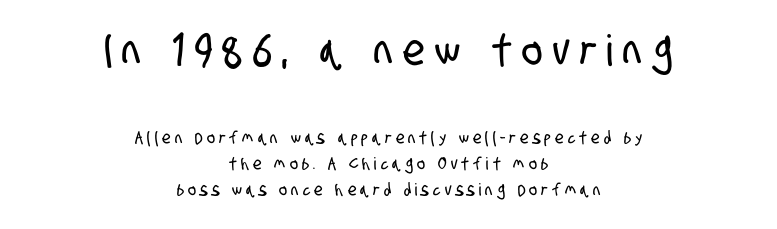
{"serif": "no", "width": "condensed", "stroke_contrast": "low", "x_height": "large", "monospaced": "no", "underline": "no", "align": "center", "line_spacing": "normal", "line_spacing_ratio": 1.53, "letter_spacing": "wide", "letter_spacing_em": 0.25, "larger_block": "first", "size_ratio": 2.53, "glyph_px": 43}
